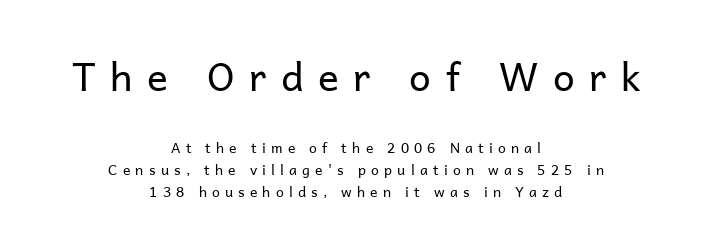
Q: Is the text bold? A: No.
Q: Is the text italic (slanted)? A: No, it is upright.
Q: Is the typeface a serif or a sans-serif typeface? A: Sans-serif.
Q: Is the text underlined? A: No.
Q: How is the paragraph aligned? A: Centered.
Q: Is the spacing between letters normal or unusually wide? A: Unusually wide.
Q: Is the spacing between lines tight, normal or loose? A: Normal.
Q: Which block of text is set in a larger size, the first (top) or the second (bottom)? A: The first (top) one.
Q: Width (condensed, normal, or wide)? A: Normal.
Q: Stroke contrast? A: Low.
Q: x-height? A: Medium.
Q: Monospaced? A: No.
